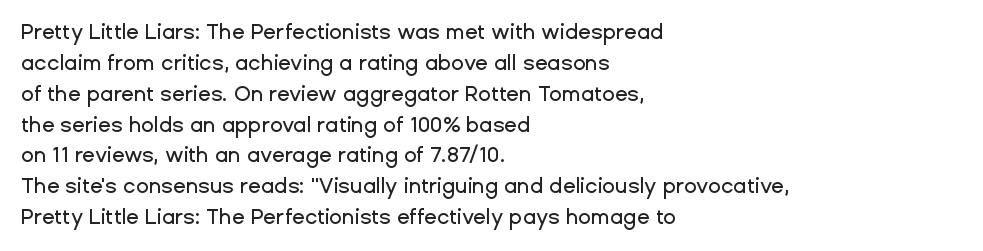
There is no visible air inserted between adjacent glyphs. Alignment: flush left. The words here are not underlined. The axis of the letterforms is exactly vertical. The designer left line spacing at the default.
